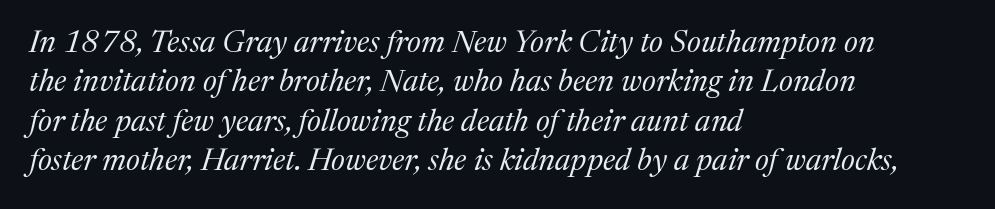
{"serif": "yes", "italic": "yes", "lean": "right", "slant_degrees": 17, "bold": "no", "weight": "regular", "width": "normal", "stroke_contrast": "medium", "x_height": "medium", "monospaced": "no", "underline": "no", "align": "left", "line_spacing": "normal", "line_spacing_ratio": 1.27, "letter_spacing": "normal", "letter_spacing_em": 0.0, "glyph_px": 31}
